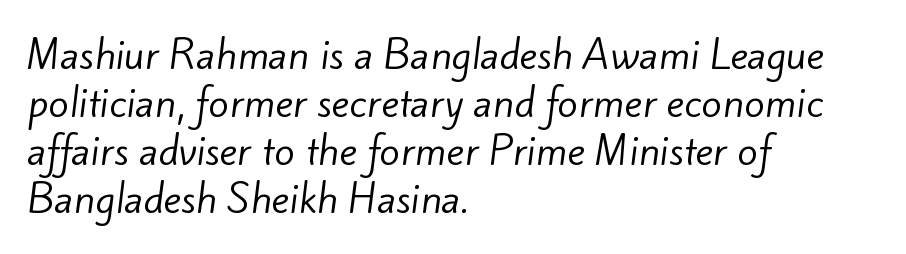
This sample uses a sans-serif face. Each word holds together tightly as a unit, with standard inter-letter gaps. Descenders hang freely into open space. Visually the block forms a straight wall on the left and a jagged coastline on the right. If you measured baseline to baseline, you'd find a middling distance. A typesetter would call this proportional, since set widths differ per character.
